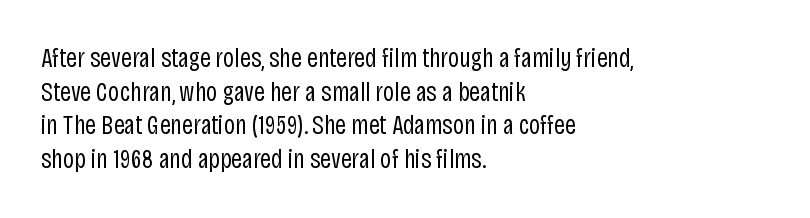
The image shows 27 px text type, upright; set left-aligned, normal line spacing (1.25x), normal letter spacing, not underlined.
